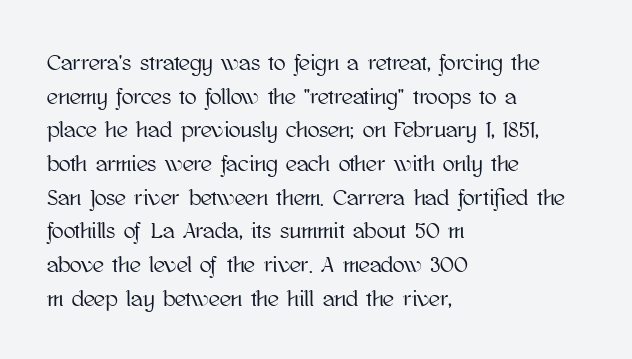
Q: Is the text italic (slanted)? A: No, it is upright.
Q: Is the text underlined? A: No.
Q: How is the paragraph aligned? A: Left-aligned.
Q: Is the spacing between letters normal or unusually wide? A: Normal.
Q: Is the spacing between lines tight, normal or loose? A: Normal.
